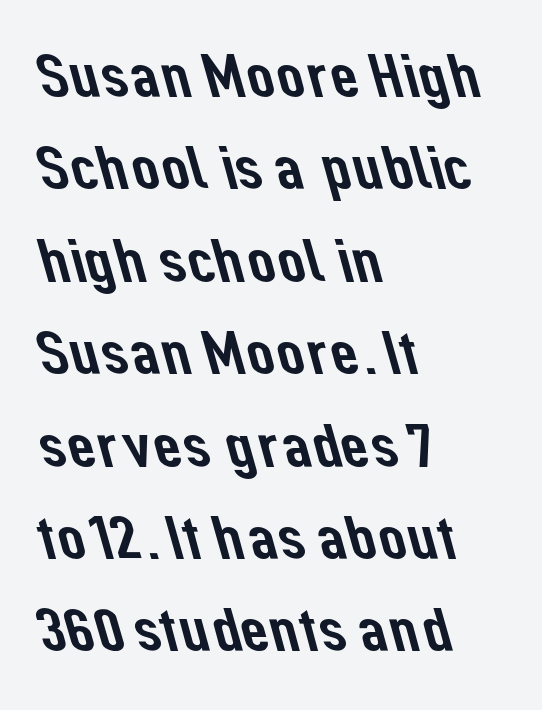
This rendering leaves character spacing at its baseline value. Typographically, this falls in the sans-serif category. Each new line begins a customary step beneath the previous one. A bare baseline throughout the passage. Horizontal alignment here is leftward, the default for most running prose. These lines are rendered in a variable-pitch font.
